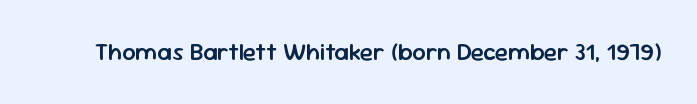
{"italic": "no", "bold": "semi", "underline": "no", "letter_spacing": "normal", "letter_spacing_em": 0.0, "glyph_px": 24}
